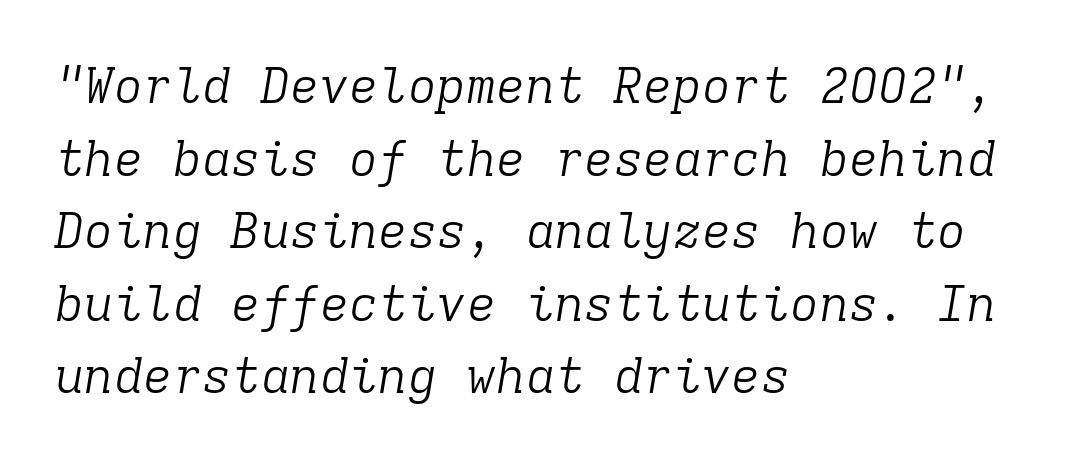
{"serif": "yes", "italic": "yes", "lean": "right", "slant_degrees": 9, "bold": "no", "weight": "light", "width": "normal", "stroke_contrast": "low", "x_height": "medium", "monospaced": "yes", "underline": "no", "align": "left", "line_spacing": "normal", "line_spacing_ratio": 1.48, "letter_spacing": "normal", "letter_spacing_em": 0.0, "glyph_px": 49}
